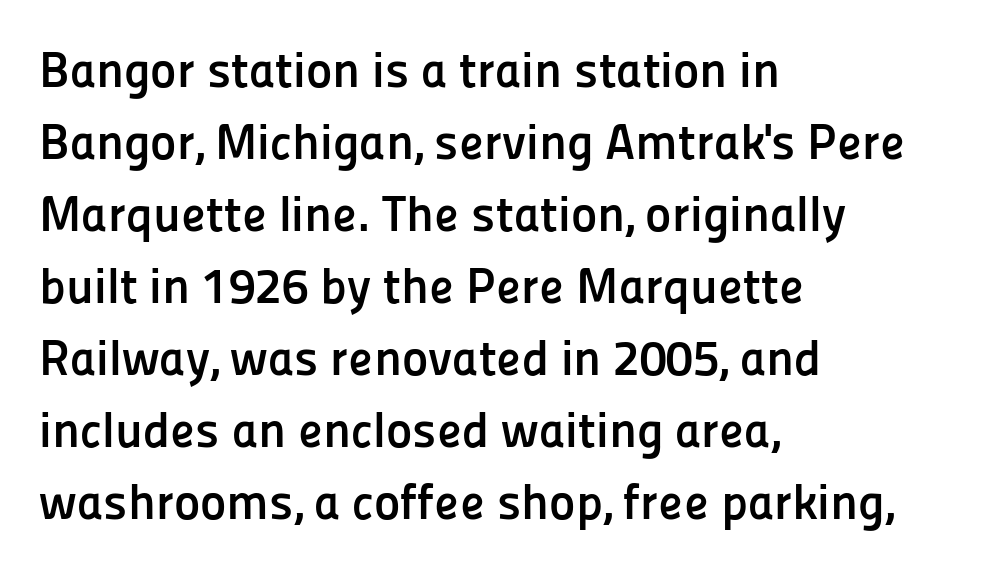
The specimen omits any rule beneath the text block's lines. Each letter keeps its own natural width here, so spacing adapts to shape. The letters stand upright; this is a roman face. The compositor pushed each line to the left boundary. Chunky letters — that's bold for sure. Caption: standard tracking, unaltered.
